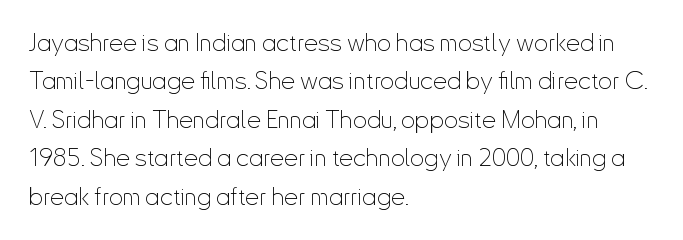
The image shows 25 px text type, upright; set left-aligned, normal line spacing (1.54x), normal letter spacing, not underlined.
